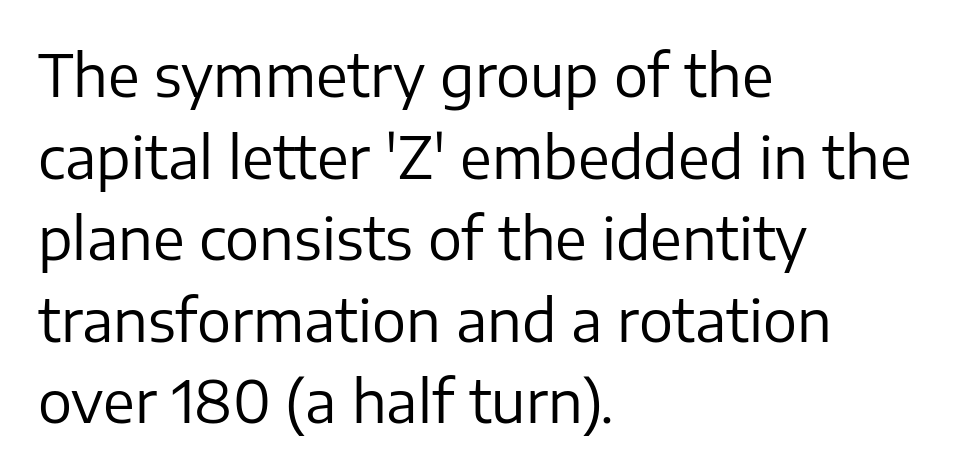
The image shows 57 px regular-weight sans-serif type, upright; set left-aligned, normal line spacing (1.43x), normal letter spacing, not underlined; low stroke contrast and a medium x-height.
